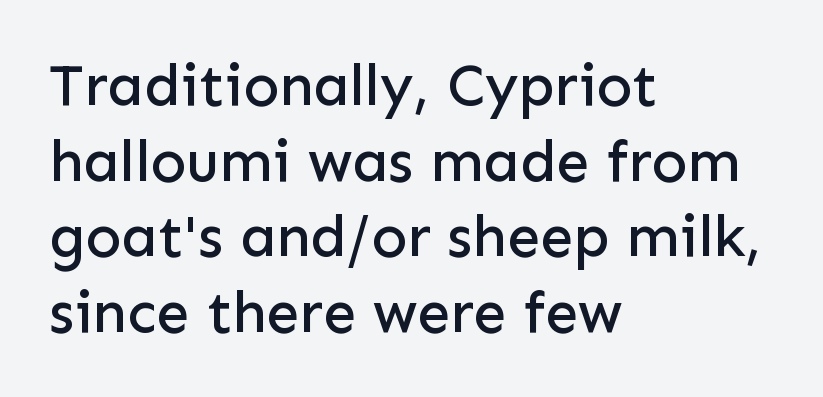
The image shows 59 px sans-serif type, upright; set left-aligned, normal line spacing (1.28x), normal letter spacing, not underlined; low stroke contrast and a medium x-height.
